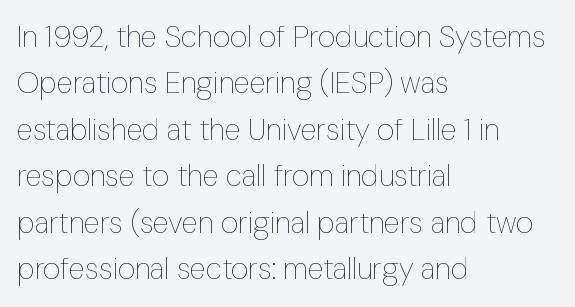
Q: Is the text bold? A: No.
Q: Is the text italic (slanted)? A: No, it is upright.
Q: Is the text underlined? A: No.
Q: How is the paragraph aligned? A: Left-aligned.
Q: Is the spacing between letters normal or unusually wide? A: Normal.
Q: Is the spacing between lines tight, normal or loose? A: Normal.
Q: Width (condensed, normal, or wide)? A: Condensed.
Q: Stroke contrast? A: Low.
Q: x-height? A: Medium.
Q: Monospaced? A: No.
